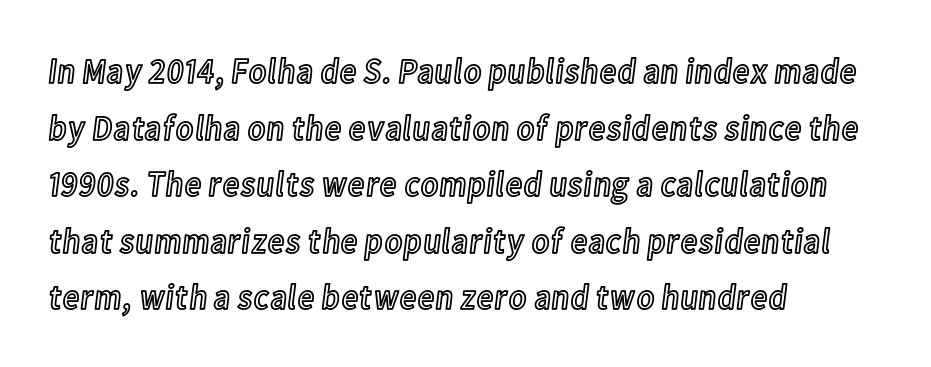
The image shows 36 px condensed type; set left-aligned, normal line spacing (1.57x), normal letter spacing, not underlined; a medium x-height.
